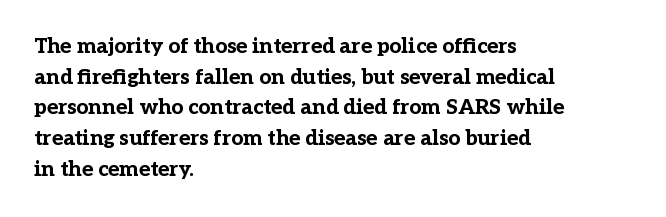
{"italic": "no", "bold": "yes", "underline": "no", "align": "left", "line_spacing": "normal", "line_spacing_ratio": 1.46, "letter_spacing": "normal", "letter_spacing_em": 0.0, "glyph_px": 21}
